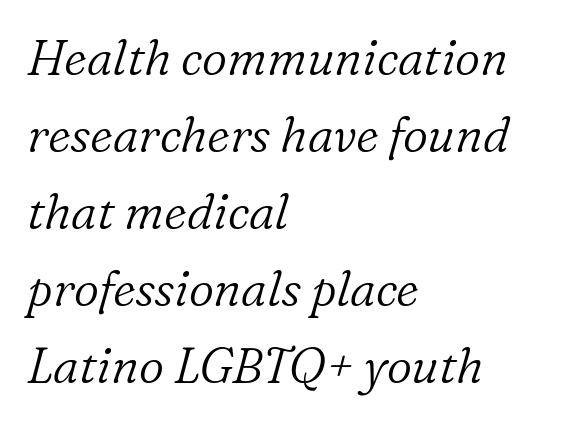
What kind of face is this? One with serifs. The font's italic variant was chosen for this text. Interline gaps are of average width in this sample. The type is set solid horizontally, with unmodified tracking. Do the characters align in a grid? No, the font is proportional.
